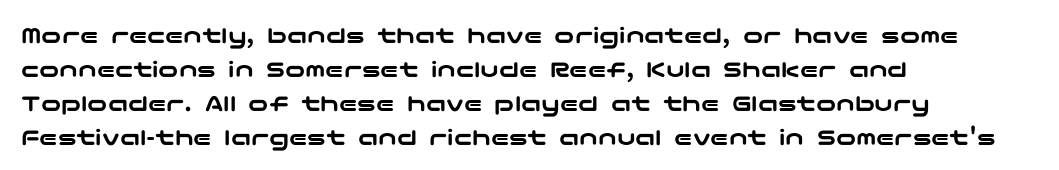
These lines were composed using upright roman letters. Line beginnings align vertically; line endings do not. Quick note: underline off. Nobody touched the tracking dial on this one. Leading matches the norm, producing a regular column.
